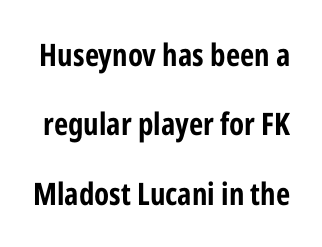
{"serif": "no", "italic": "no", "bold": "yes", "weight": "bold", "width": "condensed", "stroke_contrast": "low", "x_height": "medium", "monospaced": "no", "underline": "no", "line_spacing": "loose", "line_spacing_ratio": 2.24, "letter_spacing": "normal", "letter_spacing_em": 0.0, "glyph_px": 31}
